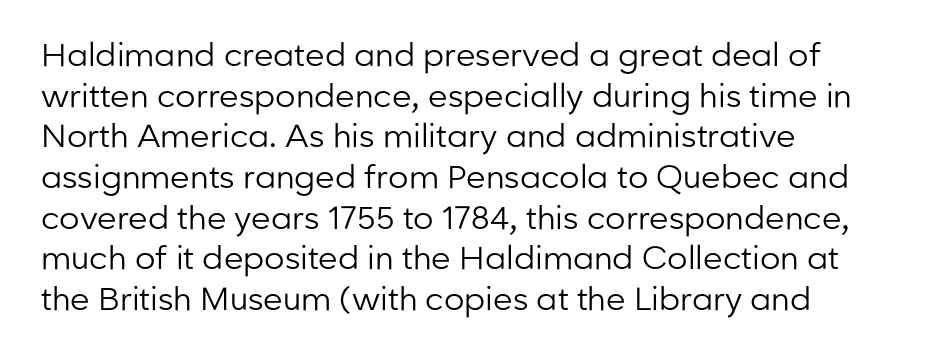
{"serif": "no", "italic": "no", "bold": "no", "weight": "regular", "width": "normal", "stroke_contrast": "low", "x_height": "medium", "monospaced": "no", "underline": "no", "align": "left", "line_spacing": "normal", "line_spacing_ratio": 1.27, "letter_spacing": "normal", "letter_spacing_em": 0.0, "glyph_px": 32}
